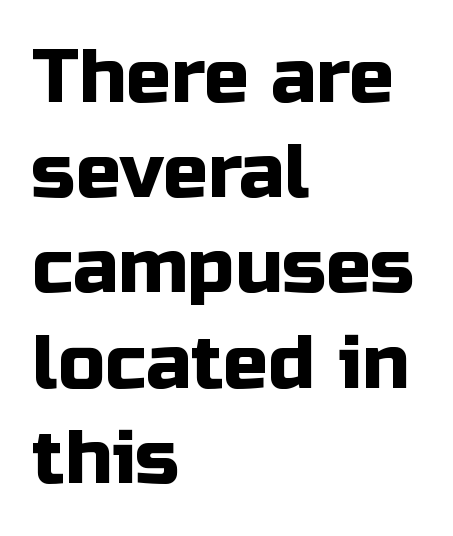
A normal amount of white space separates one row of letters from the next. The face used here is proportionally spaced, like ordinary book or web type. A roman cut, with each character standing at attention. Are there feet on the stems? There aren't — it's a sans.
